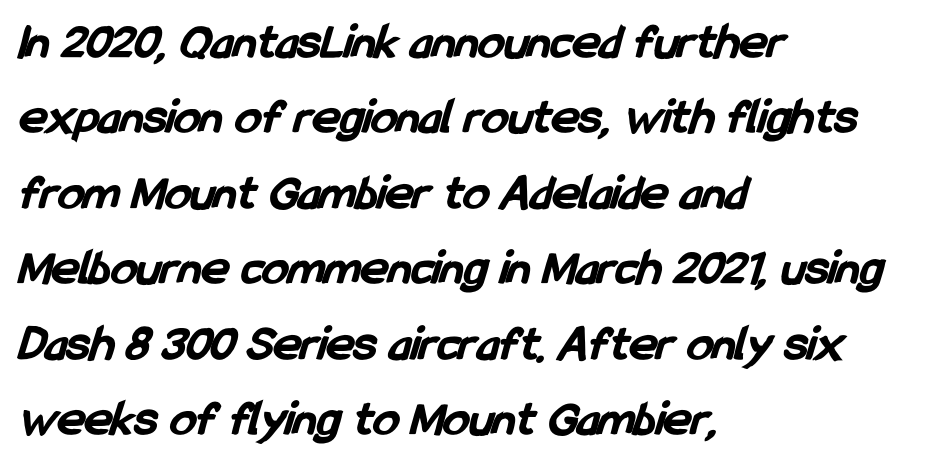
Q: Is the text bold? A: Yes.
Q: Is the typeface a serif or a sans-serif typeface? A: Sans-serif.
Q: Is the text underlined? A: No.
Q: How is the paragraph aligned? A: Left-aligned.
Q: Is the spacing between letters normal or unusually wide? A: Normal.
Q: Is the spacing between lines tight, normal or loose? A: Normal.
Q: Width (condensed, normal, or wide)? A: Condensed.
Q: Stroke contrast? A: Low.
Q: x-height? A: Medium.
Q: Monospaced? A: No.
